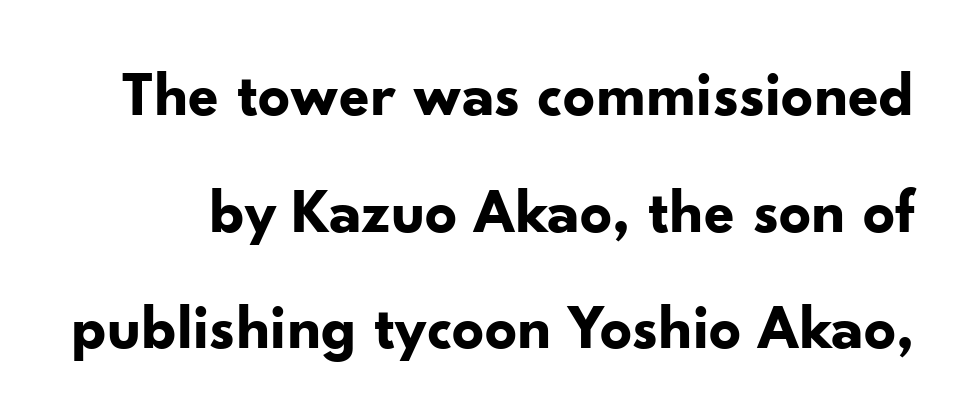
Does the weight exceed regular? Yes, all the way to bold. Type style note: lacks serifs. Words appear dense and cohesive because spacing is normal. This sample uses an upright cut, with every glyph sitting square on the baseline.
